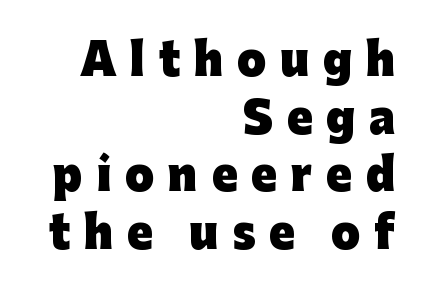
{"serif": "no", "italic": "no", "bold": "yes", "weight": "heavy", "width": "normal", "stroke_contrast": "low", "x_height": "medium", "monospaced": "no", "underline": "no", "align": "right", "line_spacing": "normal", "line_spacing_ratio": 1.37, "letter_spacing": "wide", "letter_spacing_em": 0.33, "glyph_px": 42}
